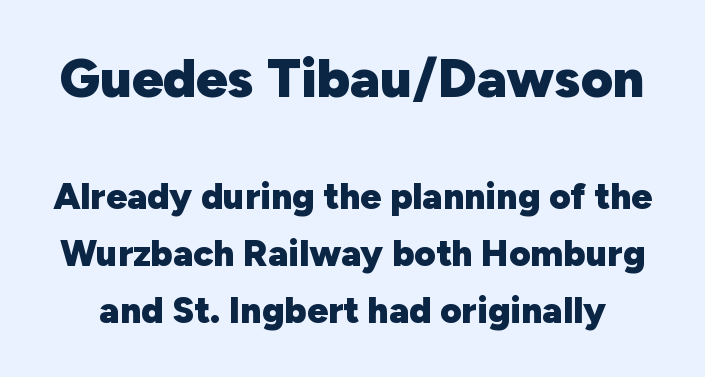
Q: Is the text bold? A: Yes.
Q: Is the text italic (slanted)? A: No, it is upright.
Q: Is the typeface a serif or a sans-serif typeface? A: Sans-serif.
Q: Is the text underlined? A: No.
Q: Is the spacing between letters normal or unusually wide? A: Normal.
Q: Is the spacing between lines tight, normal or loose? A: Normal.
Q: Which block of text is set in a larger size, the first (top) or the second (bottom)? A: The first (top) one.
Q: Width (condensed, normal, or wide)? A: Normal.
Q: Stroke contrast? A: Low.
Q: x-height? A: Medium.
Q: Monospaced? A: No.
